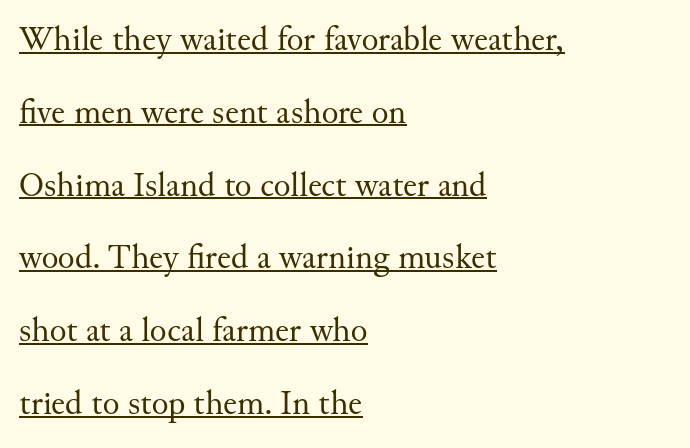
The image shows 35 px regular-weight serif type, upright; set left-aligned, loose line spacing (2.08x), normal letter spacing, underlined; medium stroke contrast and a small x-height.
